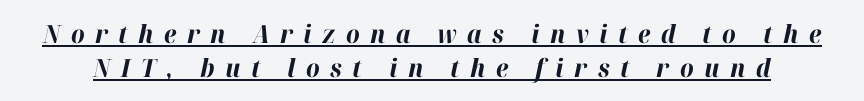
The image shows 25 px bold type, italic (leaning right); set normal line spacing (1.36x), unusually wide letter spacing (+0.42 em), underlined.
